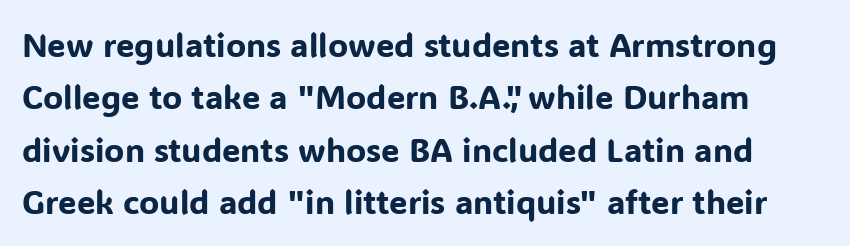
The image shows 33 px sans-serif type, upright; set normal line spacing (1.59x), normal letter spacing, not underlined; low stroke contrast and a medium x-height.
